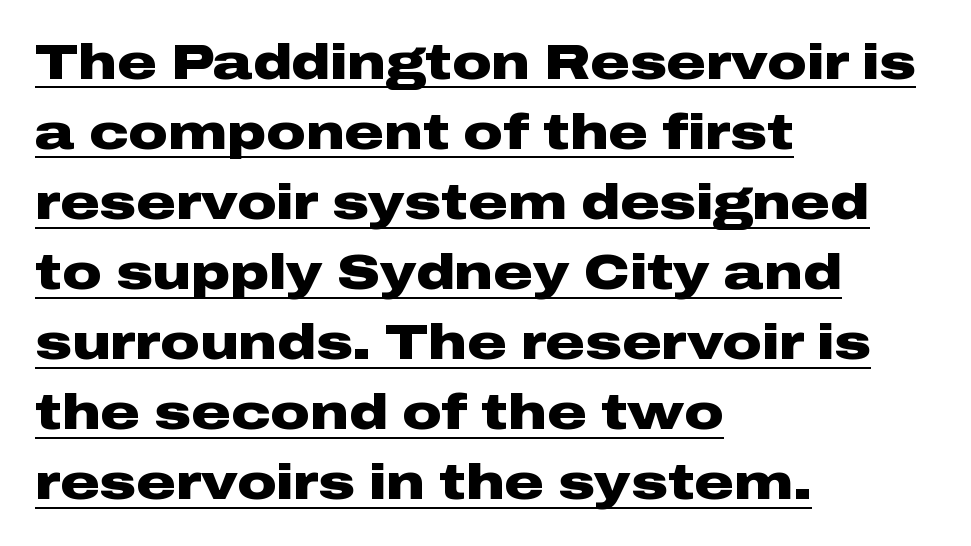
The image shows 49 px heavy, wide sans-serif type, upright; set left-aligned, normal line spacing (1.43x), normal letter spacing, underlined; low stroke contrast and a medium x-height.
